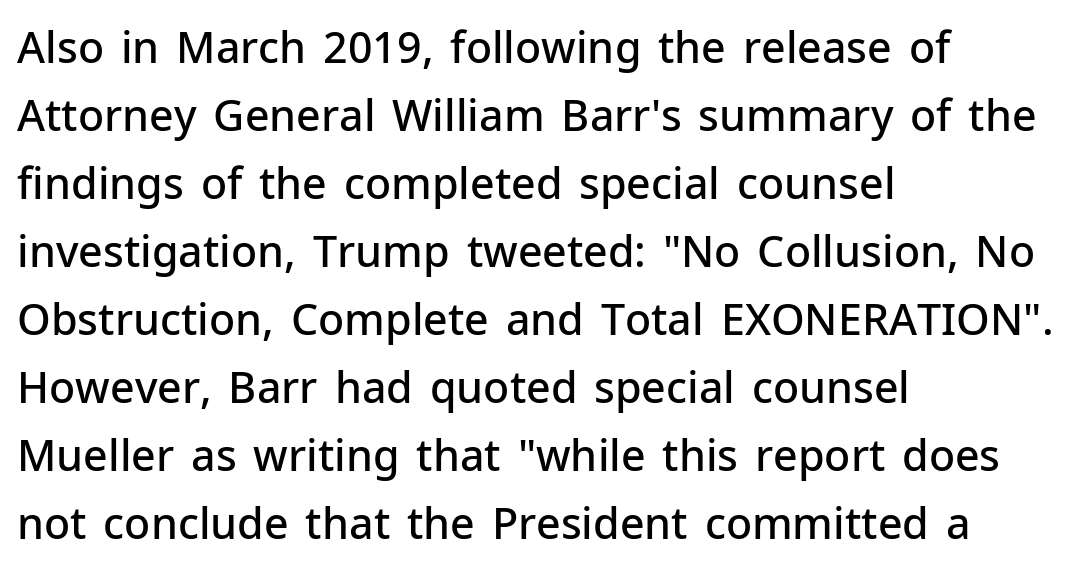
The image shows 43 px semibold sans-serif type, upright; set left-aligned, normal line spacing (1.58x), normal letter spacing, not underlined; low stroke contrast and a medium x-height.
